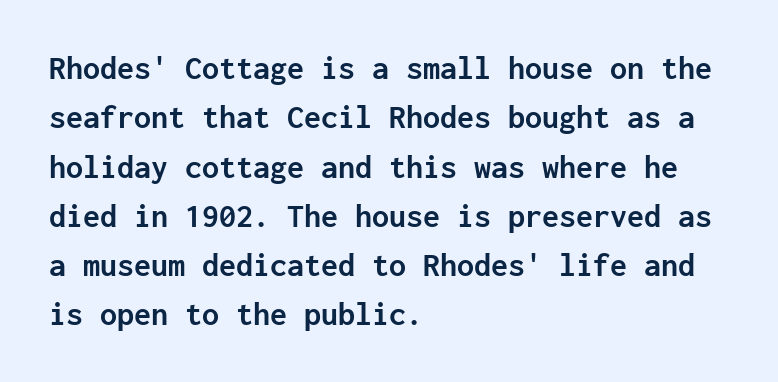
{"serif": "no", "italic": "no", "bold": "yes", "weight": "semibold", "width": "normal", "stroke_contrast": "low", "x_height": "medium", "monospaced": "yes", "underline": "no", "align": "left", "line_spacing": "normal", "line_spacing_ratio": 1.45, "letter_spacing": "normal", "letter_spacing_em": 0.0, "glyph_px": 34}
